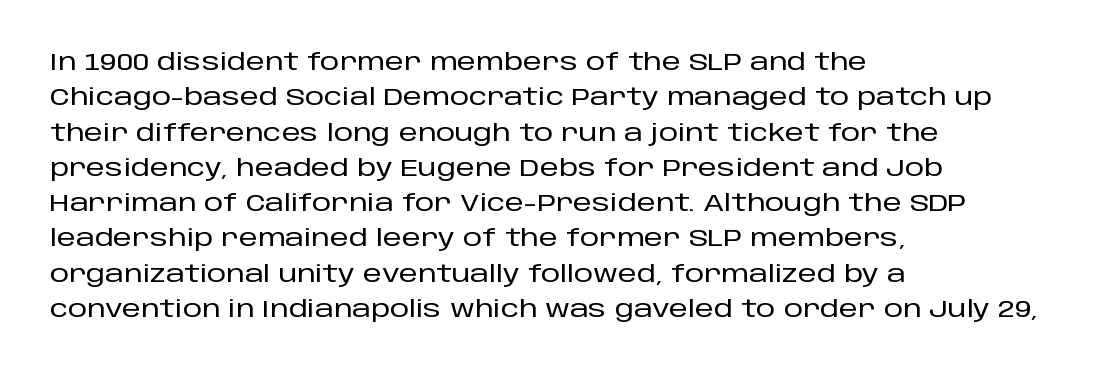
The passage shown stacks its lines at a standard gap. No extra tracking has been applied to these lines. Compared with a centered layout, this one pins lines to the left instead. The area under the type is left untouched. When letters stand straight like this, we call the style roman or upright.
